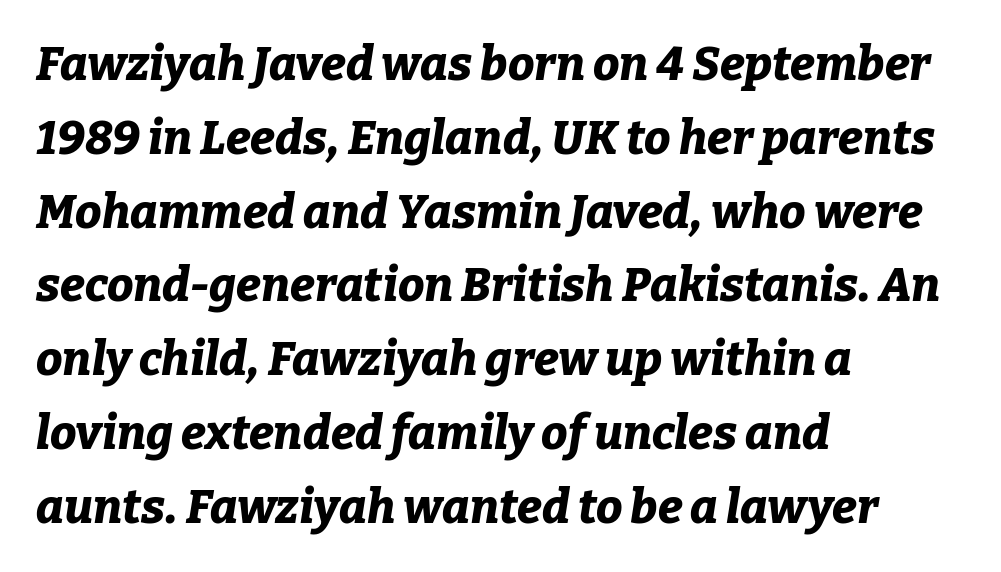
A bare baseline throughout the passage. Its strokes are broad and dark, the hallmark of bold type. Each word holds together tightly as a unit, with standard inter-letter gaps. Regarding leading, the lines here are spaced in the standard way. Every row of glyphs begins at an identical x-position on the left.
